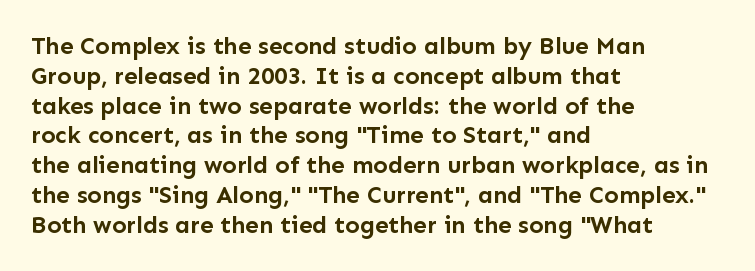
Every character sits straight up, as roman type does. This rendering uses left alignment, leaving the right contour irregular. Letters rest on an invisible, unmarked baseline. The passage shown has conventional tracking throughout. Pretty heavy lettering here — definitely bold.
